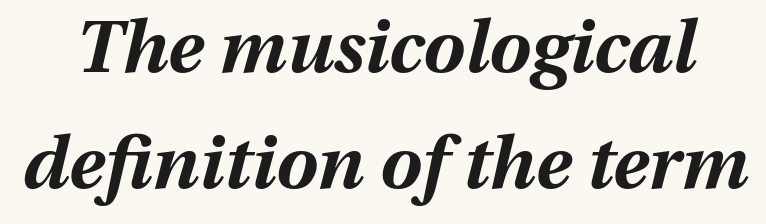
{"italic": "yes", "lean": "right", "slant_degrees": 13, "bold": "yes", "weight": "bold", "width": "normal", "stroke_contrast": "medium", "x_height": "medium", "monospaced": "no", "underline": "no", "line_spacing": "normal", "line_spacing_ratio": 1.57, "letter_spacing": "normal", "letter_spacing_em": 0.0, "glyph_px": 74}
